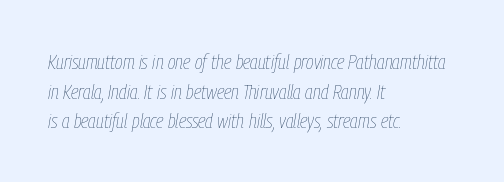
The image shows 21 px text type, italic (leaning right); set left-aligned, normal line spacing (1.41x), normal letter spacing, not underlined.
